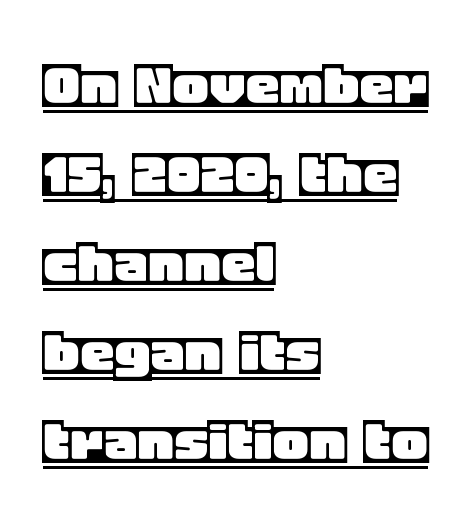
{"italic": "no", "width": "normal", "x_height": "large", "monospaced": "no", "underline": "yes", "align": "left", "line_spacing": "normal", "line_spacing_ratio": 1.29, "letter_spacing": "normal", "letter_spacing_em": 0.0, "glyph_px": 69}
